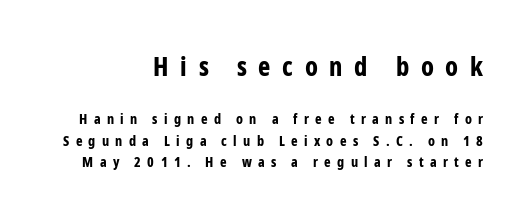
Q: Is the text bold? A: Yes.
Q: Is the text italic (slanted)? A: No, it is upright.
Q: Is the text underlined? A: No.
Q: Is the spacing between letters normal or unusually wide? A: Unusually wide.
Q: Is the spacing between lines tight, normal or loose? A: Normal.
Q: Which block of text is set in a larger size, the first (top) or the second (bottom)? A: The first (top) one.
